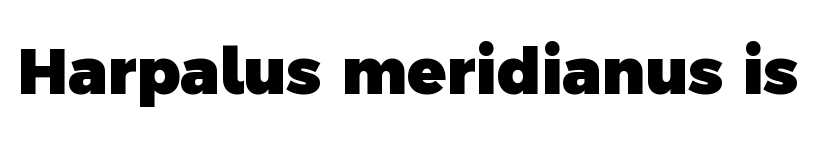
A typesetter would call this zero additional tracking. Caption: bold face, heavy strokes. Descenders hang freely into open space. The letters advance in unequal steps, a hallmark of proportional type. What kind of face is this? One without serifs — a sans.
